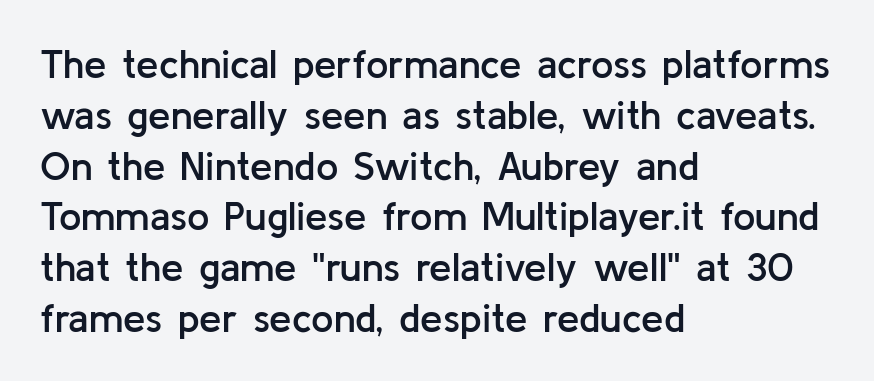
The image shows 40 px semibold sans-serif type, upright; set left-aligned, normal line spacing (1.27x), normal letter spacing, not underlined; low stroke contrast and a medium x-height.
